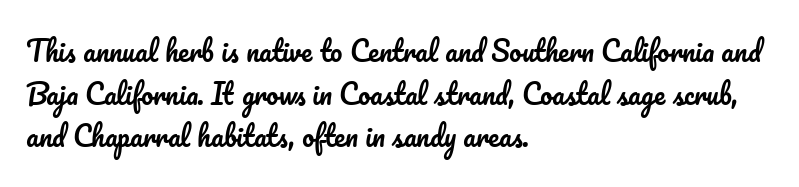
The image shows 27 px text type; set left-aligned, normal line spacing (1.58x), normal letter spacing, not underlined.
